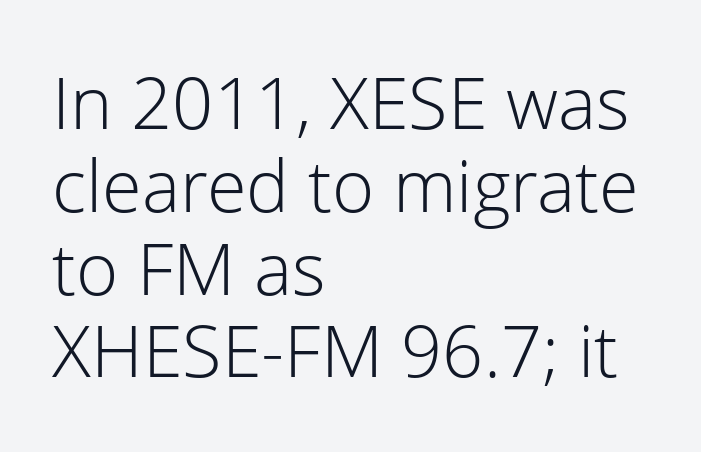
Q: Is the text bold? A: No.
Q: Is the text italic (slanted)? A: No, it is upright.
Q: Is the typeface a serif or a sans-serif typeface? A: Sans-serif.
Q: Is the text underlined? A: No.
Q: How is the paragraph aligned? A: Left-aligned.
Q: Is the spacing between letters normal or unusually wide? A: Normal.
Q: Is the spacing between lines tight, normal or loose? A: Tight.
Q: Width (condensed, normal, or wide)? A: Normal.
Q: Stroke contrast? A: Low.
Q: x-height? A: Medium.
Q: Monospaced? A: No.
